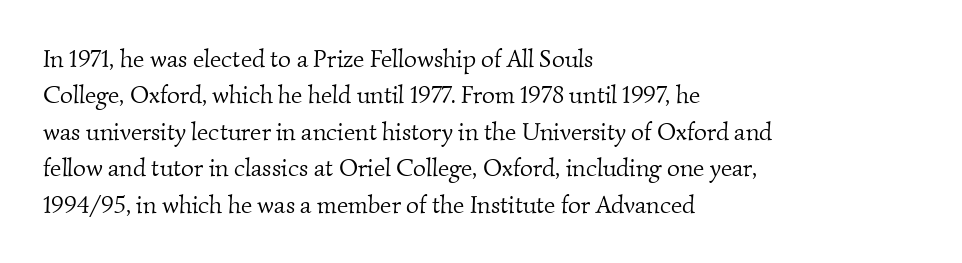
The image shows 25 px text type; set left-aligned, normal line spacing (1.46x), normal letter spacing, not underlined.
